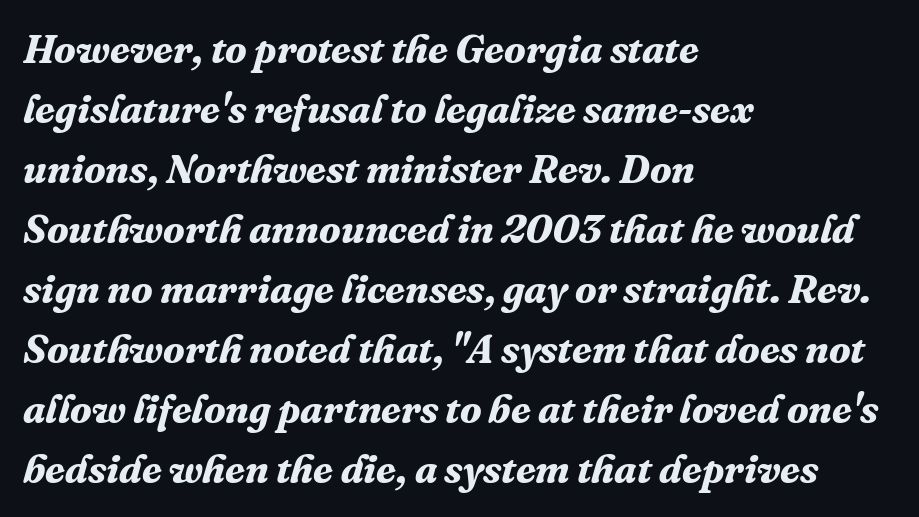
{"serif": "yes", "italic": "yes", "lean": "right", "slant_degrees": 16, "bold": "yes", "weight": "bold", "width": "normal", "stroke_contrast": "medium", "x_height": "medium", "monospaced": "no", "underline": "no", "align": "left", "line_spacing": "normal", "line_spacing_ratio": 1.5, "letter_spacing": "normal", "letter_spacing_em": 0.0, "glyph_px": 40}
